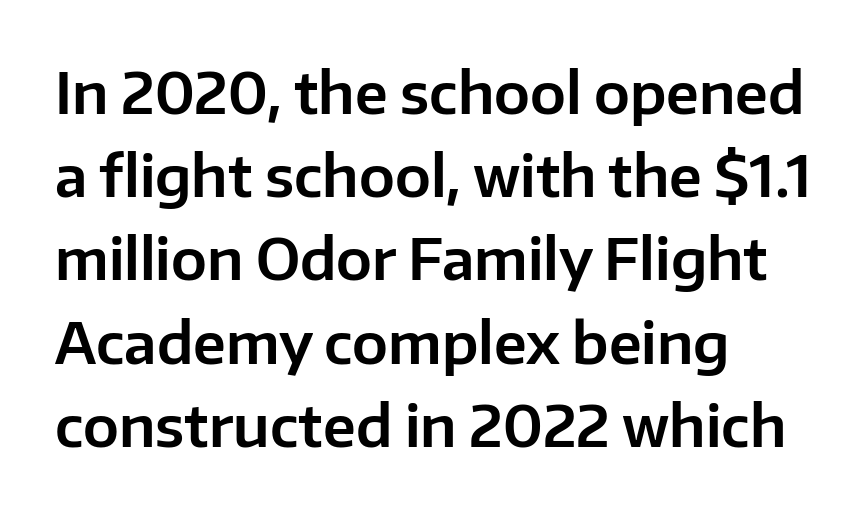
Regarding serifs, this sample does without them. Compared with typical paragraphs, the rows here are spaced about the same. Nobody drew a line under any word here. Horizontal alignment here is leftward, the default for most running prose. Spacing verdict: proportional, widths tailored to each character. Notice how the stems are strictly vertical — no italics here.
